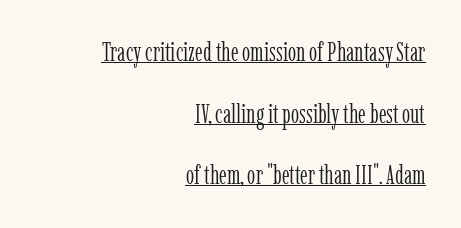
Q: Is the text bold? A: No.
Q: Is the text italic (slanted)? A: No, it is upright.
Q: Is the text underlined? A: Yes.
Q: How is the paragraph aligned? A: Right-aligned.
Q: Is the spacing between letters normal or unusually wide? A: Normal.
Q: Is the spacing between lines tight, normal or loose? A: Loose.
